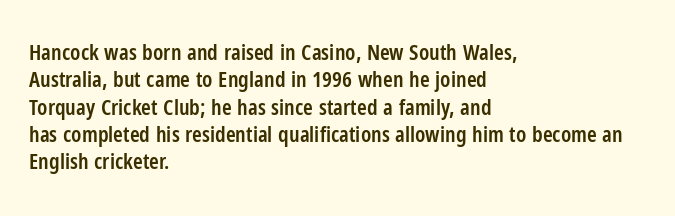
{"italic": "no", "bold": "semi", "underline": "no", "align": "left", "line_spacing_ratio": 1.24, "letter_spacing": "normal", "letter_spacing_em": 0.0, "glyph_px": 22}
